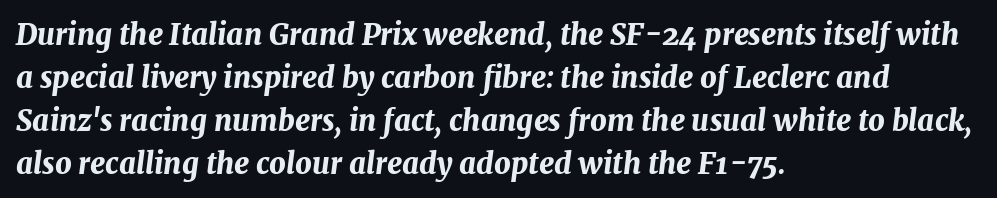
{"italic": "yes", "lean": "right", "slant_degrees": 7, "bold": "yes", "weight": "bold", "width": "normal", "stroke_contrast": "medium", "x_height": "medium", "monospaced": "no", "underline": "no", "align": "left", "line_spacing": "normal", "line_spacing_ratio": 1.48, "letter_spacing": "normal", "letter_spacing_em": 0.0, "glyph_px": 29}
